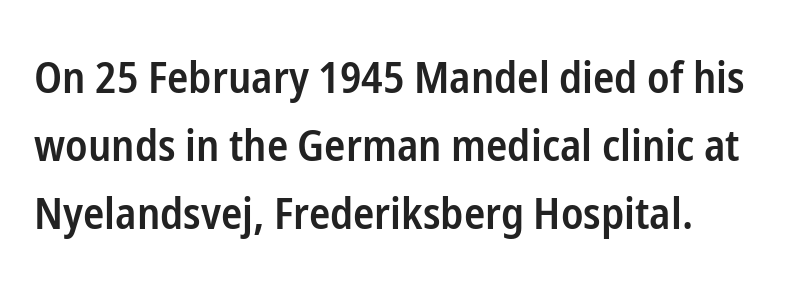
{"serif": "no", "italic": "no", "bold": "semi", "weight": "semibold", "width": "condensed", "stroke_contrast": "low", "x_height": "medium", "monospaced": "no", "underline": "no", "line_spacing": "normal", "line_spacing_ratio": 1.55, "letter_spacing": "normal", "letter_spacing_em": 0.0, "glyph_px": 44}
